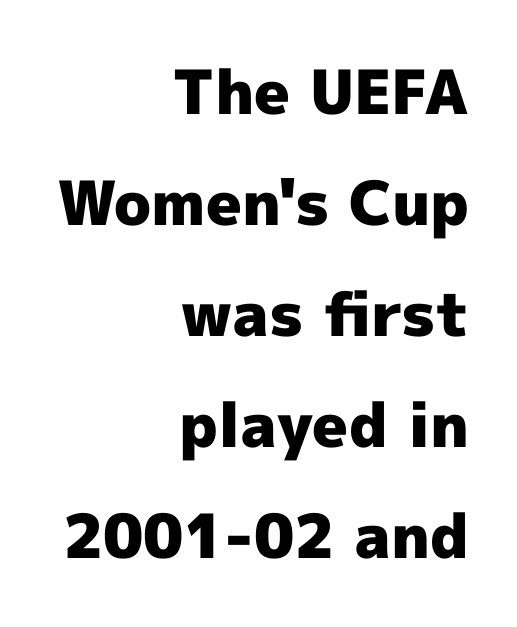
{"serif": "no", "italic": "no", "bold": "yes", "weight": "heavy", "width": "normal", "x_height": "medium", "monospaced": "no", "underline": "no", "align": "right", "line_spacing_ratio": 1.82, "letter_spacing": "normal", "letter_spacing_em": 0.0, "glyph_px": 61}
